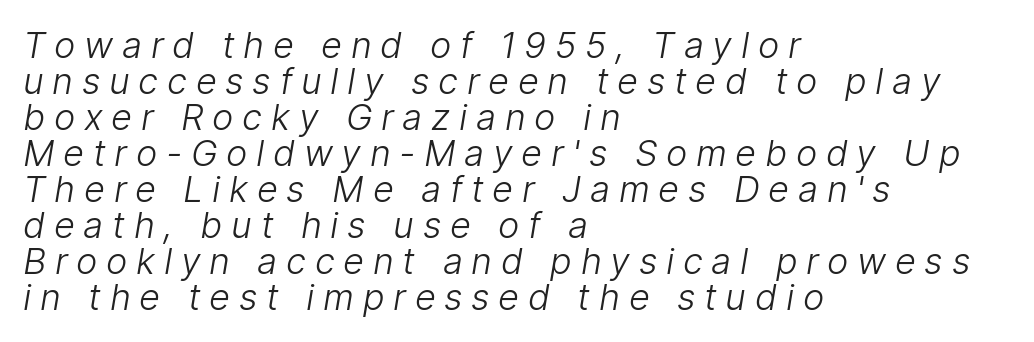
Q: Is the text bold? A: No.
Q: Is the typeface a serif or a sans-serif typeface? A: Sans-serif.
Q: Is the text underlined? A: No.
Q: How is the paragraph aligned? A: Left-aligned.
Q: Is the spacing between letters normal or unusually wide? A: Unusually wide.
Q: Is the spacing between lines tight, normal or loose? A: Tight.
Q: Width (condensed, normal, or wide)? A: Normal.
Q: Stroke contrast? A: Low.
Q: x-height? A: Medium.
Q: Monospaced? A: No.
